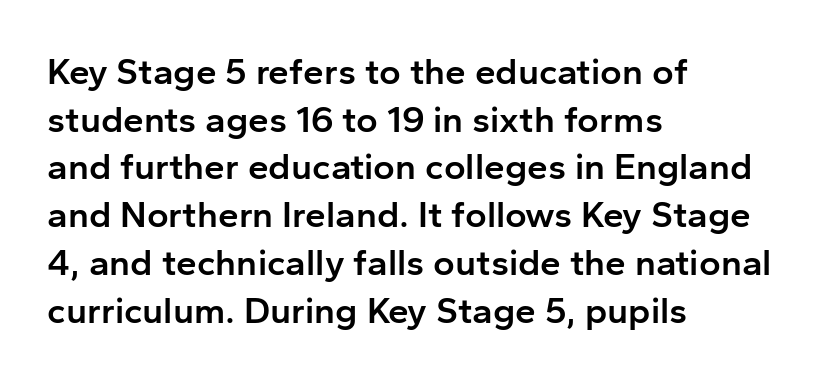
The image shows 37 px semibold sans-serif type, upright; set left-aligned, normal line spacing (1.29x), normal letter spacing, not underlined; low stroke contrast and a medium x-height.
